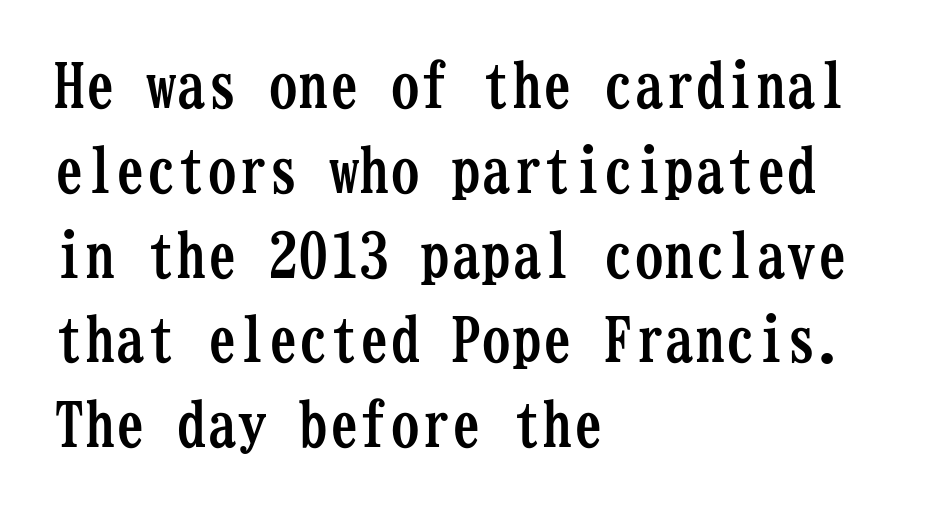
The image shows 61 px semibold, condensed serif type, upright, monospaced; set left-aligned, normal line spacing (1.39x), normal letter spacing, not underlined; low stroke contrast and a medium x-height.
